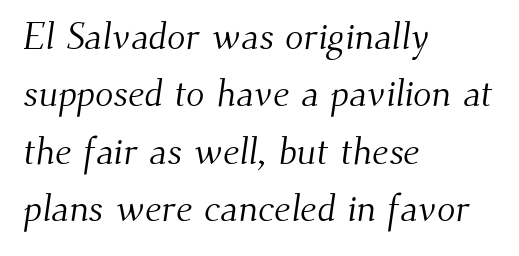
The image shows 38 px light serif type; set left-aligned, normal line spacing (1.51x), normal letter spacing, not underlined; medium stroke contrast and a small x-height.
